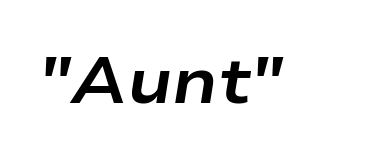
Q: Is the text bold? A: Yes.
Q: Is the text italic (slanted)? A: Yes, it leans right by about 9 degrees.
Q: Is the text underlined? A: No.
Q: Is the spacing between letters normal or unusually wide? A: Normal.
Q: Width (condensed, normal, or wide)? A: Wide.
Q: Stroke contrast? A: Low.
Q: x-height? A: Medium.
Q: Monospaced? A: No.
